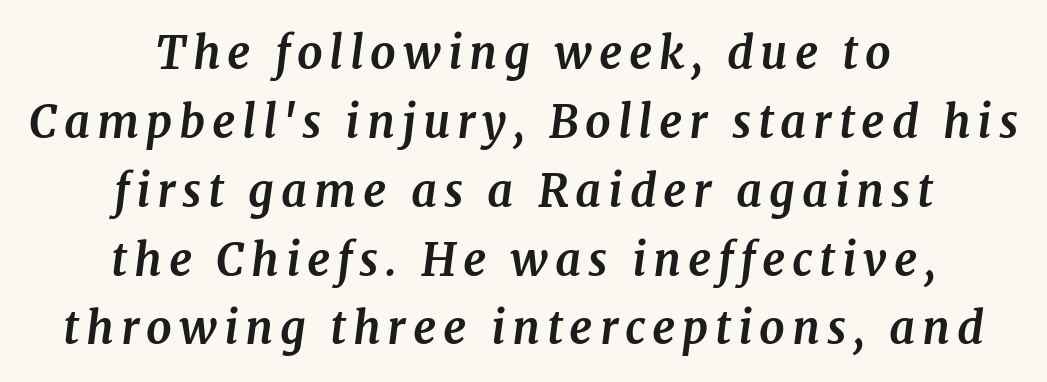
Q: Is the text bold? A: Yes.
Q: Is the text italic (slanted)? A: Yes, it leans right by about 7 degrees.
Q: Is the typeface a serif or a sans-serif typeface? A: Serif.
Q: Is the text underlined? A: No.
Q: How is the paragraph aligned? A: Centered.
Q: Is the spacing between lines tight, normal or loose? A: Normal.
Q: Width (condensed, normal, or wide)? A: Normal.
Q: Stroke contrast? A: Medium.
Q: x-height? A: Medium.
Q: Monospaced? A: No.
